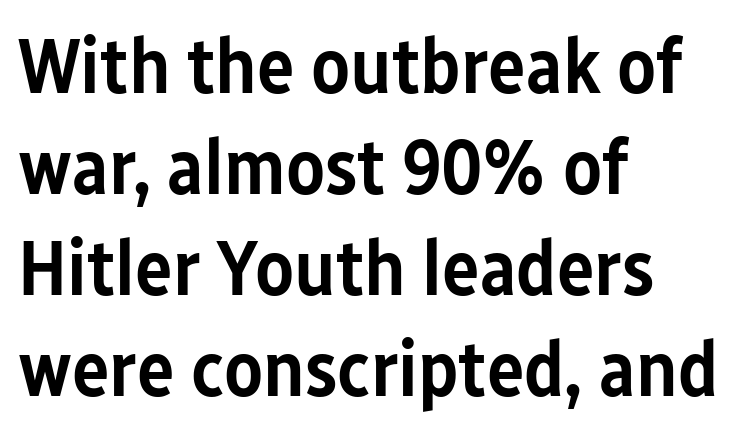
The image shows 79 px semibold, condensed sans-serif type, upright; set left-aligned, normal line spacing (1.28x), normal letter spacing, not underlined; low stroke contrast and a medium x-height.
